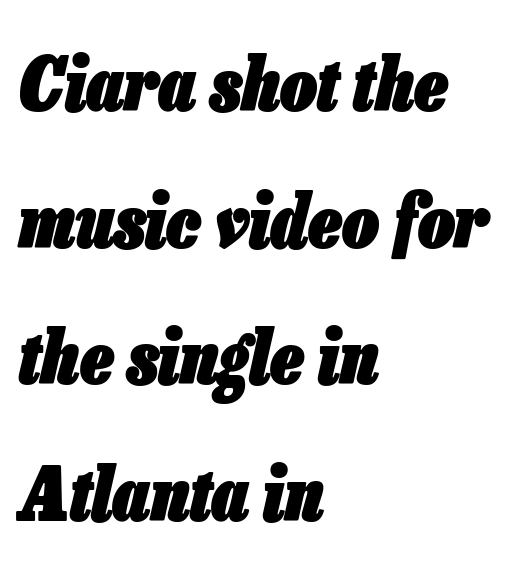
Q: Is the text bold? A: Yes.
Q: Is the text italic (slanted)? A: Yes, it leans right by about 13 degrees.
Q: Is the text underlined? A: No.
Q: How is the paragraph aligned? A: Left-aligned.
Q: Is the spacing between letters normal or unusually wide? A: Normal.
Q: Width (condensed, normal, or wide)? A: Condensed.
Q: Stroke contrast? A: Low.
Q: x-height? A: Medium.
Q: Monospaced? A: No.
